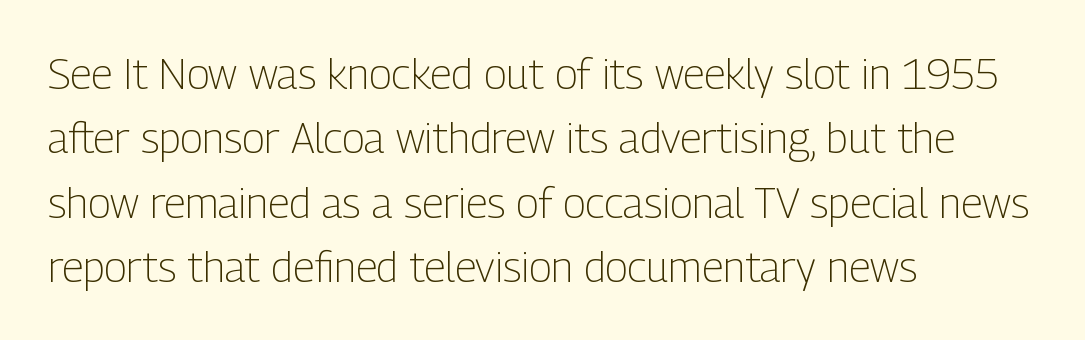
Q: Is the text bold? A: No.
Q: Is the text italic (slanted)? A: No, it is upright.
Q: Is the typeface a serif or a sans-serif typeface? A: Sans-serif.
Q: Is the text underlined? A: No.
Q: How is the paragraph aligned? A: Left-aligned.
Q: Is the spacing between letters normal or unusually wide? A: Normal.
Q: Is the spacing between lines tight, normal or loose? A: Normal.
Q: Width (condensed, normal, or wide)? A: Condensed.
Q: Stroke contrast? A: Low.
Q: x-height? A: Medium.
Q: Monospaced? A: No.
